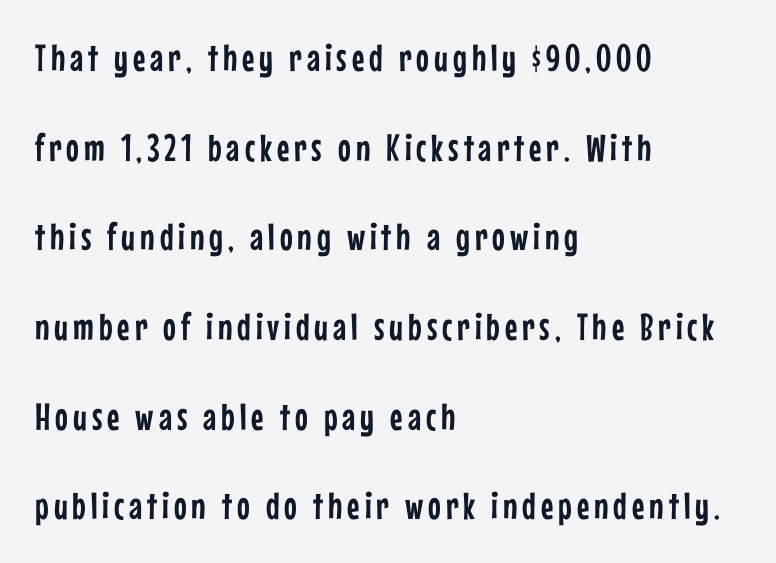
The image shows 38 px condensed sans-serif type, upright; set left-aligned, loose line spacing (2.36x), not underlined; low stroke contrast and a medium x-height.
